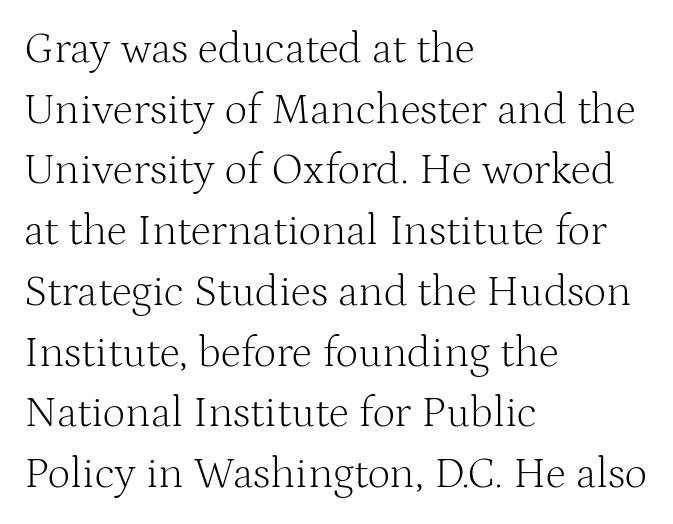
Q: Is the text bold? A: No.
Q: Is the text italic (slanted)? A: No, it is upright.
Q: Is the typeface a serif or a sans-serif typeface? A: Serif.
Q: Is the text underlined? A: No.
Q: How is the paragraph aligned? A: Left-aligned.
Q: Is the spacing between letters normal or unusually wide? A: Normal.
Q: Is the spacing between lines tight, normal or loose? A: Normal.
Q: Width (condensed, normal, or wide)? A: Normal.
Q: Stroke contrast? A: Medium.
Q: x-height? A: Medium.
Q: Monospaced? A: No.
